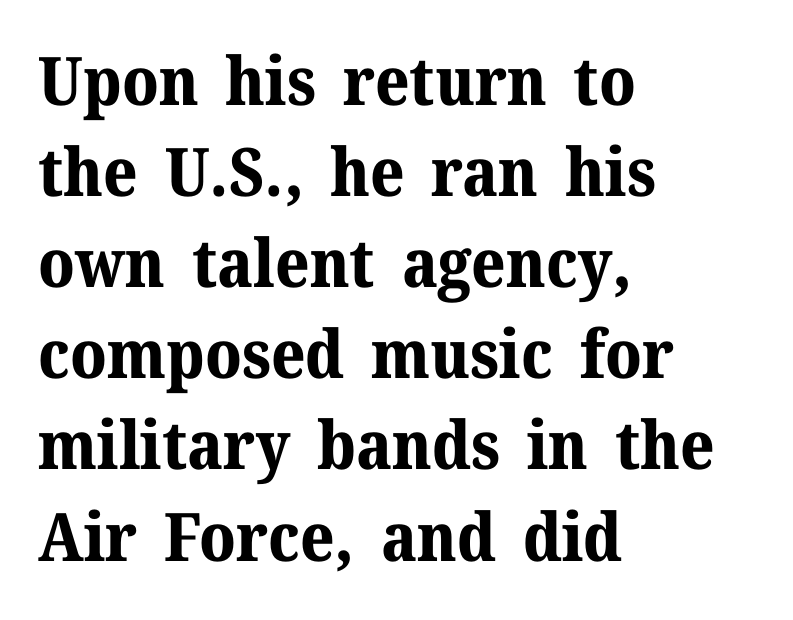
Q: Is the text bold? A: Yes.
Q: Is the text italic (slanted)? A: No, it is upright.
Q: Is the typeface a serif or a sans-serif typeface? A: Serif.
Q: Is the text underlined? A: No.
Q: How is the paragraph aligned? A: Left-aligned.
Q: Is the spacing between letters normal or unusually wide? A: Normal.
Q: Is the spacing between lines tight, normal or loose? A: Normal.
Q: Width (condensed, normal, or wide)? A: Normal.
Q: Stroke contrast? A: Medium.
Q: x-height? A: Medium.
Q: Monospaced? A: No.
